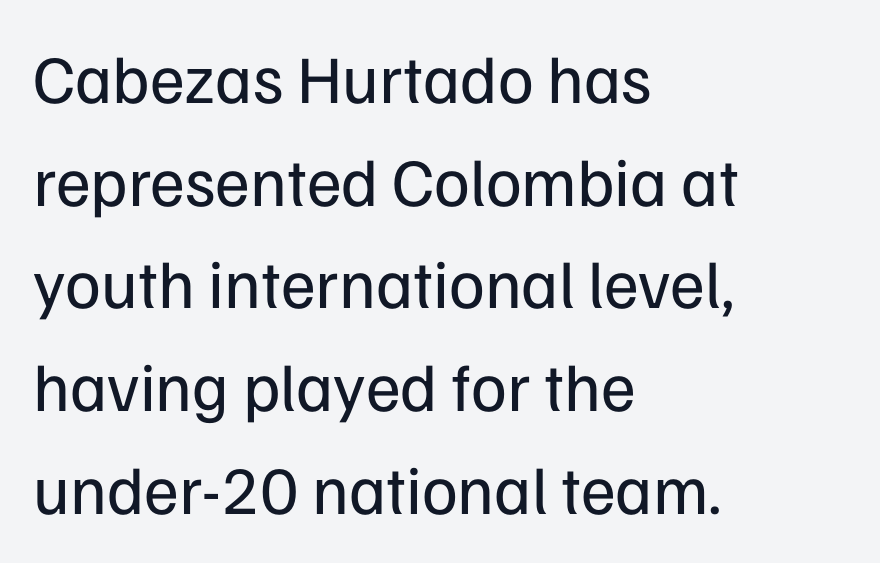
The zone under the glyphs is completely vacant. The rows are spaced the way most documents space them. The type sits square on the baseline with zero lean. The paragraph shown leans on its left margin.
